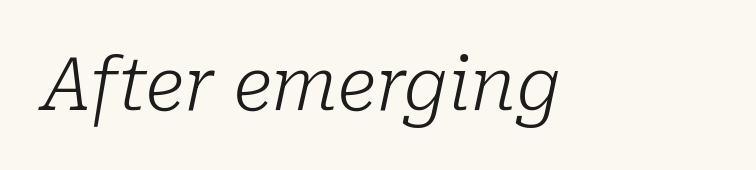
The image shows 73 px light serif type, italic (leaning right); set normal letter spacing, not underlined; low stroke contrast and a medium x-height.
